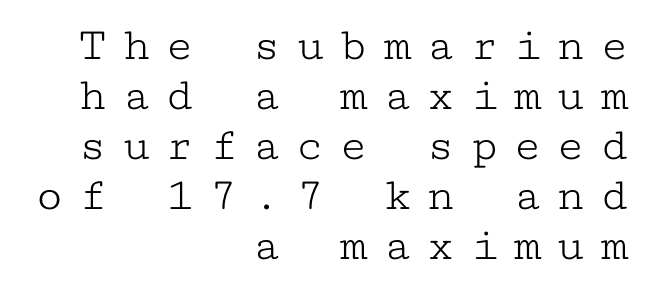
Letterform terminals end in serifs throughout the passage. You can tell it's not italic because the verticals are truly vertical. The letters are spread apart with noticeably loose tracking. Think of a typewriter: that constant character pitch is what you see here. Type without underlining.
